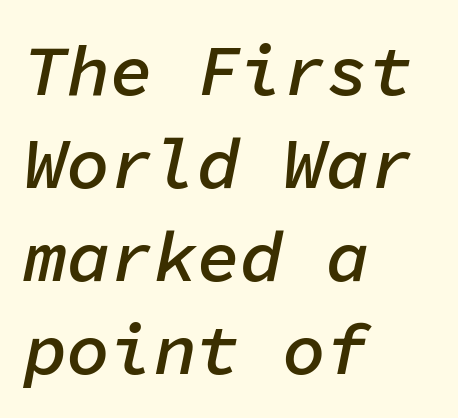
Vertical spacing — default. Descenders hang freely into open space. The rendering applies a slant to the glyphs. Casual observation: everything's shoved over to the left. A typesetter would call this zero additional tracking.
